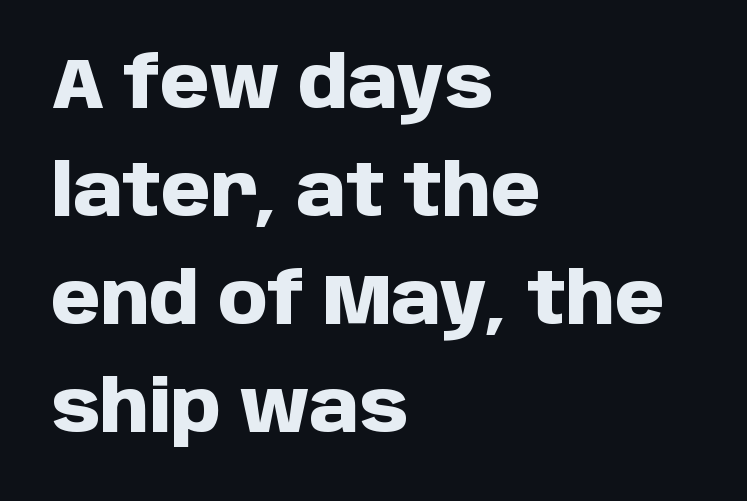
Ascenders rise straight up at ninety degrees. The strip under each line holds only bare page. The characters display no serif detailing; their extremities are plain. How would I describe the line gaps? Plain and ordinary. These lines are rendered in a variable-pitch font. The font is running at its bold setting.
